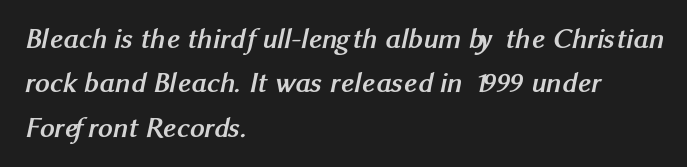
{"serif": "no", "bold": "yes", "weight": "semibold", "width": "normal", "stroke_contrast": "medium", "x_height": "medium", "monospaced": "no", "underline": "no", "align": "left", "line_spacing": "normal", "line_spacing_ratio": 1.53, "letter_spacing": "normal", "letter_spacing_em": 0.0, "glyph_px": 29}
